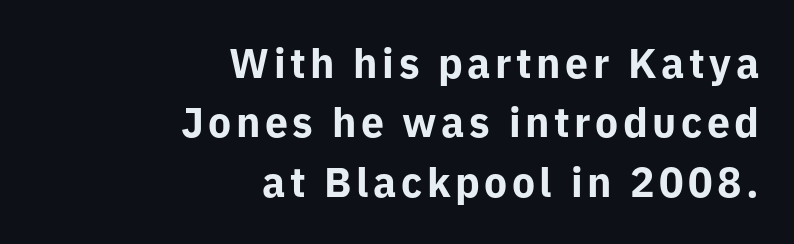
{"serif": "no", "italic": "no", "bold": "yes", "weight": "bold", "width": "normal", "stroke_contrast": "low", "x_height": "medium", "monospaced": "no", "underline": "no", "align": "right", "line_spacing": "normal", "line_spacing_ratio": 1.45, "glyph_px": 41}
